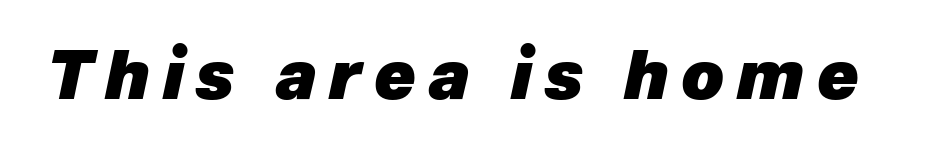
Compared with ordinary roman type, these characters are visibly tilted. Plenty of ink on the page — the face is bold. Beneath every word, the page is bare. Each letter keeps its own natural width here, so spacing adapts to shape.
